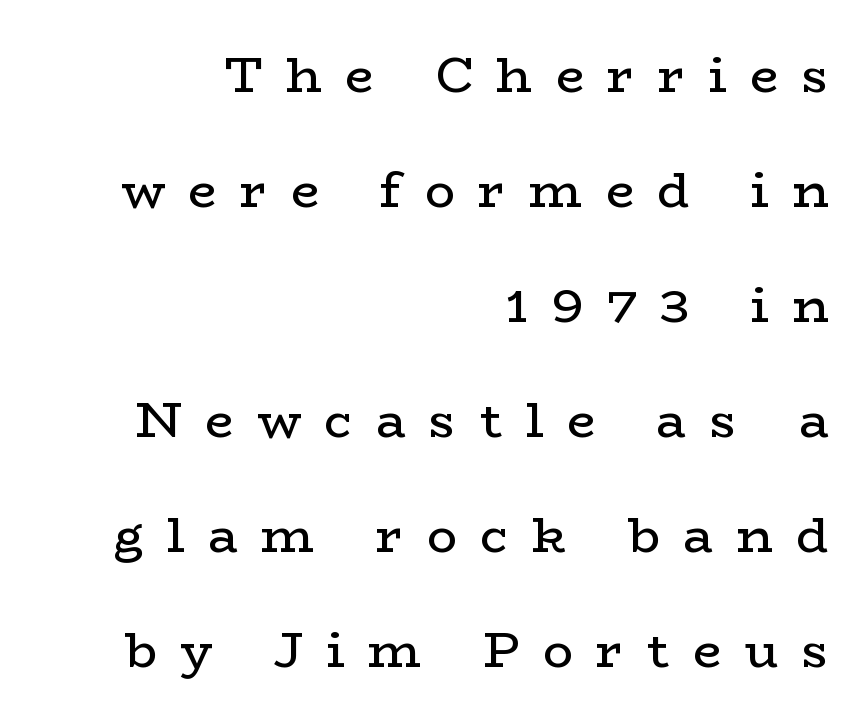
Q: Is the text bold? A: No.
Q: Is the text italic (slanted)? A: No, it is upright.
Q: Is the typeface a serif or a sans-serif typeface? A: Serif.
Q: Is the text underlined? A: No.
Q: How is the paragraph aligned? A: Right-aligned.
Q: Is the spacing between letters normal or unusually wide? A: Unusually wide.
Q: Is the spacing between lines tight, normal or loose? A: Loose.
Q: Width (condensed, normal, or wide)? A: Wide.
Q: Stroke contrast? A: Low.
Q: x-height? A: Medium.
Q: Monospaced? A: No.
